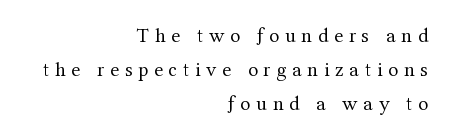
Q: Is the text bold? A: No.
Q: Is the text italic (slanted)? A: No, it is upright.
Q: Is the text underlined? A: No.
Q: How is the paragraph aligned? A: Right-aligned.
Q: Is the spacing between letters normal or unusually wide? A: Unusually wide.
Q: Is the spacing between lines tight, normal or loose? A: Normal.
